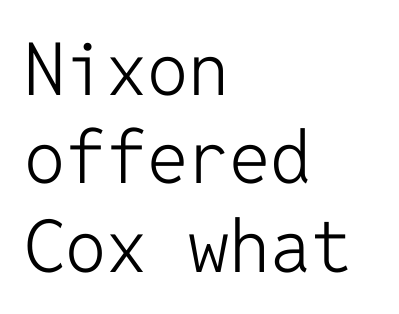
{"serif": "no", "italic": "no", "bold": "no", "weight": "light", "width": "normal", "stroke_contrast": "low", "x_height": "medium", "monospaced": "yes", "underline": "no", "align": "left", "line_spacing_ratio": 1.21, "letter_spacing": "normal", "letter_spacing_em": 0.0, "glyph_px": 73}
